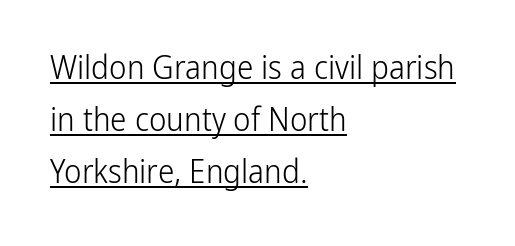
The image shows 33 px light, condensed sans-serif type, upright; set left-aligned, normal line spacing (1.57x), normal letter spacing, underlined; low stroke contrast and a medium x-height.
